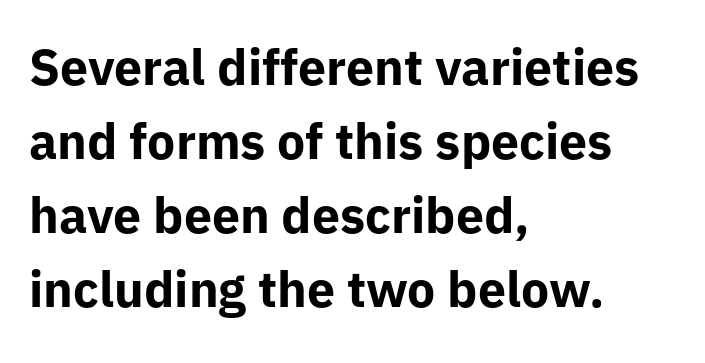
{"serif": "no", "italic": "no", "bold": "yes", "weight": "bold", "width": "normal", "stroke_contrast": "low", "x_height": "medium", "monospaced": "no", "underline": "no", "align": "left", "line_spacing": "normal", "line_spacing_ratio": 1.48, "letter_spacing": "normal", "letter_spacing_em": 0.0, "glyph_px": 50}
